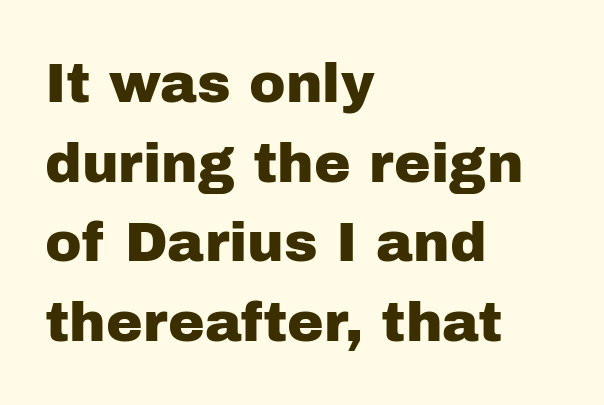
The image shows 55 px sans-serif type, upright; set left-aligned, normal line spacing (1.45x), normal letter spacing, not underlined; low stroke contrast and a medium x-height.
